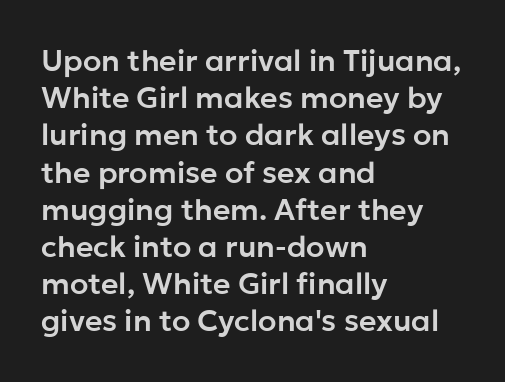
Honestly, the letter spacing is just normal — you wouldn't notice it. Check the space under the baseline: it is left empty. Grotesque or geometric, the face here clearly has no serifs. Note the varied advance widths — an 'i' is clearly narrower than an 'm'. This sample is left-justified, so line endings fall wherever the words run out. Posture: straight, roman, zero tilt.
